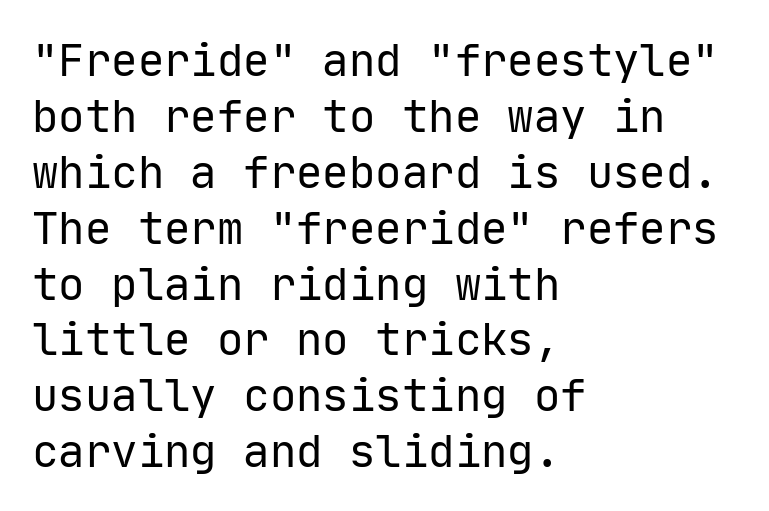
The image shows 44 px regular-weight sans-serif type, upright, monospaced; set left-aligned, normal line spacing (1.27x), normal letter spacing, not underlined; low stroke contrast and a medium x-height.
